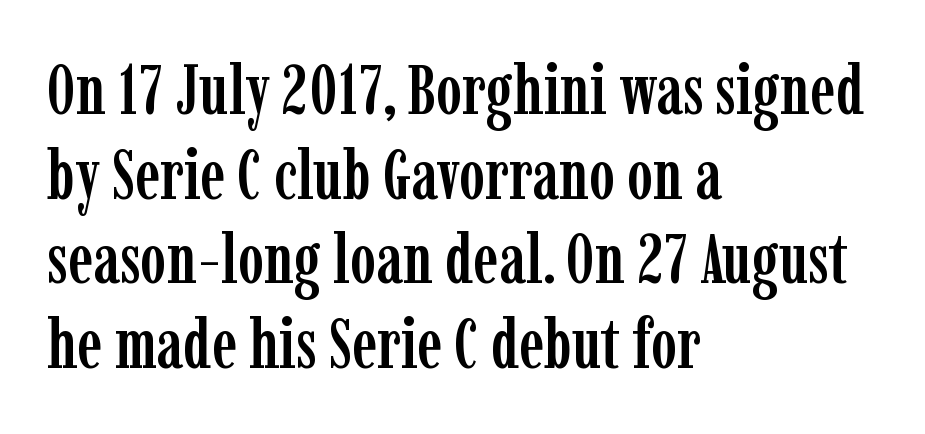
{"serif": "yes", "italic": "no", "width": "condensed", "stroke_contrast": "low", "x_height": "medium", "monospaced": "no", "underline": "no", "align": "left", "line_spacing_ratio": 1.21, "letter_spacing": "normal", "letter_spacing_em": 0.0, "glyph_px": 70}
